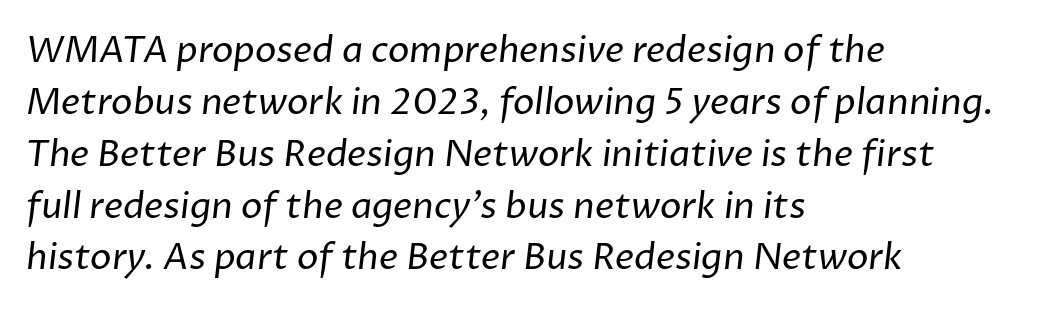
{"serif": "no", "bold": "no", "weight": "regular", "width": "normal", "stroke_contrast": "low", "x_height": "medium", "monospaced": "no", "underline": "no", "align": "left", "line_spacing": "normal", "line_spacing_ratio": 1.44, "letter_spacing": "normal", "letter_spacing_em": 0.0, "glyph_px": 36}
